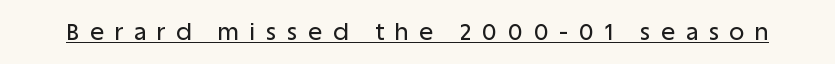
{"italic": "no", "underline": "yes", "letter_spacing": "wide", "letter_spacing_em": 0.48, "glyph_px": 23}
